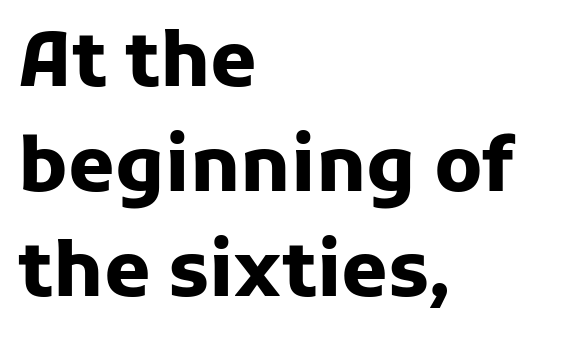
Q: Is the text bold? A: Yes.
Q: Is the text italic (slanted)? A: No, it is upright.
Q: Is the typeface a serif or a sans-serif typeface? A: Sans-serif.
Q: Is the text underlined? A: No.
Q: How is the paragraph aligned? A: Left-aligned.
Q: Is the spacing between letters normal or unusually wide? A: Normal.
Q: Is the spacing between lines tight, normal or loose? A: Normal.
Q: Width (condensed, normal, or wide)? A: Normal.
Q: Stroke contrast? A: Low.
Q: x-height? A: Medium.
Q: Monospaced? A: No.
